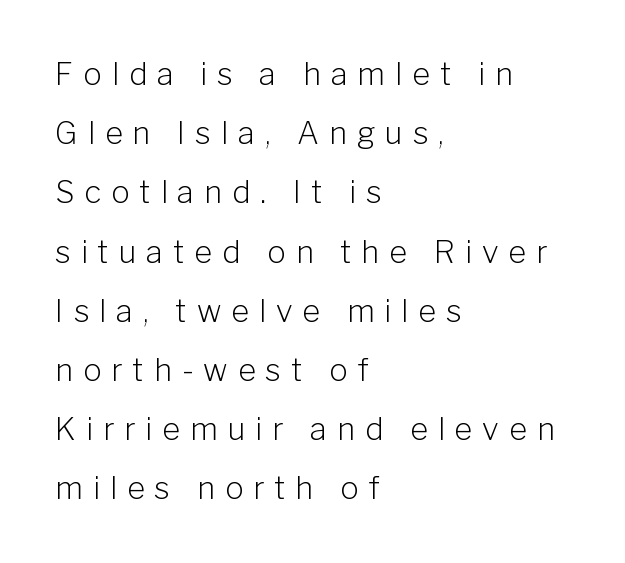
Q: Is the text bold? A: No.
Q: Is the text italic (slanted)? A: No, it is upright.
Q: Is the typeface a serif or a sans-serif typeface? A: Sans-serif.
Q: Is the text underlined? A: No.
Q: How is the paragraph aligned? A: Left-aligned.
Q: Is the spacing between letters normal or unusually wide? A: Unusually wide.
Q: Is the spacing between lines tight, normal or loose? A: Loose.
Q: Width (condensed, normal, or wide)? A: Normal.
Q: Stroke contrast? A: Low.
Q: x-height? A: Medium.
Q: Monospaced? A: No.
